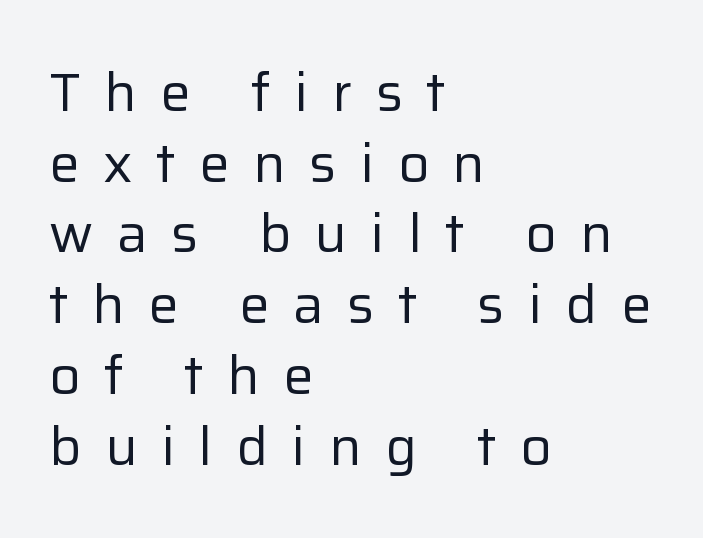
{"serif": "no", "italic": "no", "bold": "no", "weight": "regular", "width": "normal", "stroke_contrast": "low", "x_height": "medium", "monospaced": "no", "underline": "no", "align": "left", "line_spacing": "normal", "line_spacing_ratio": 1.31, "letter_spacing": "wide", "letter_spacing_em": 0.44, "glyph_px": 54}
